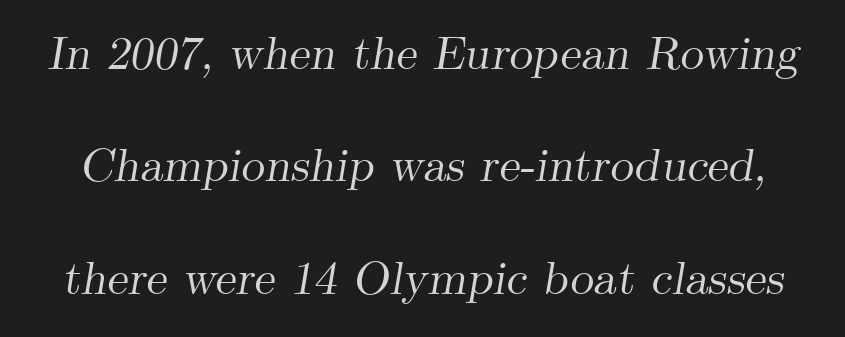
Q: Is the text italic (slanted)? A: Yes, it leans right by about 9 degrees.
Q: Is the typeface a serif or a sans-serif typeface? A: Serif.
Q: Is the text underlined? A: No.
Q: Is the spacing between letters normal or unusually wide? A: Normal.
Q: Is the spacing between lines tight, normal or loose? A: Loose.
Q: Width (condensed, normal, or wide)? A: Normal.
Q: Stroke contrast? A: Medium.
Q: x-height? A: Small.
Q: Monospaced? A: No.
